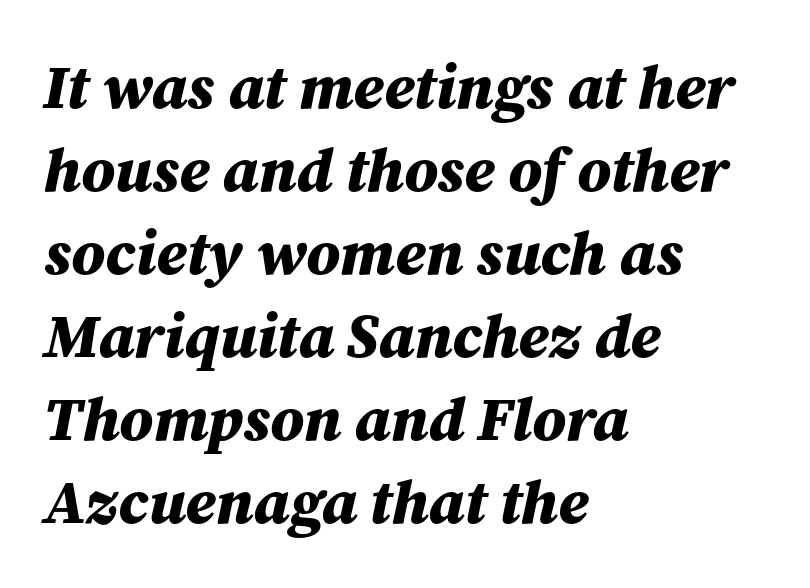
{"italic": "yes", "lean": "right", "slant_degrees": 12, "bold": "yes", "weight": "bold", "width": "normal", "stroke_contrast": "medium", "x_height": "medium", "monospaced": "no", "underline": "no", "align": "left", "line_spacing": "normal", "line_spacing_ratio": 1.34, "letter_spacing": "normal", "letter_spacing_em": 0.0, "glyph_px": 62}
